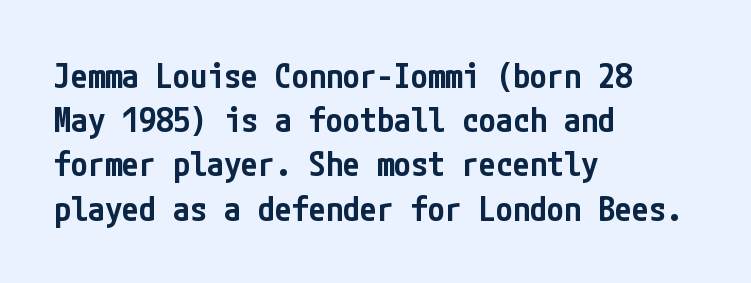
The image shows 34 px semibold, condensed sans-serif type, upright; set left-aligned, normal line spacing (1.3x), normal letter spacing, not underlined; low stroke contrast and a medium x-height.
